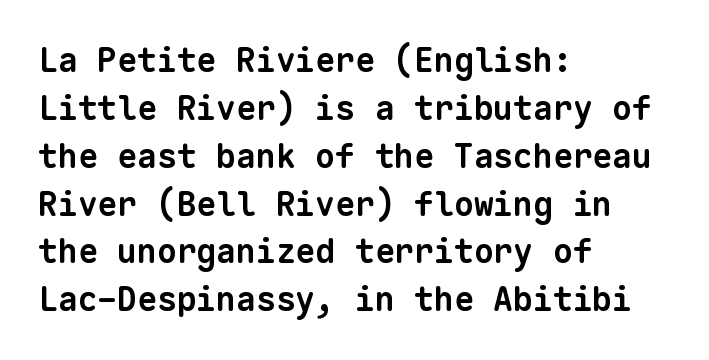
{"serif": "no", "bold": "yes", "weight": "bold", "width": "normal", "stroke_contrast": "low", "x_height": "medium", "monospaced": "yes", "underline": "no", "align": "left", "line_spacing": "normal", "line_spacing_ratio": 1.45, "letter_spacing": "normal", "letter_spacing_em": 0.0, "glyph_px": 33}
